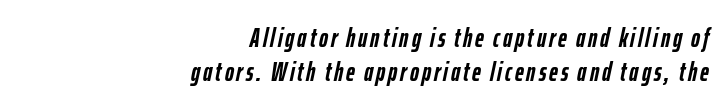
The image shows 27 px bold type, italic (leaning right); set right-aligned, normal line spacing (1.26x), not underlined.
